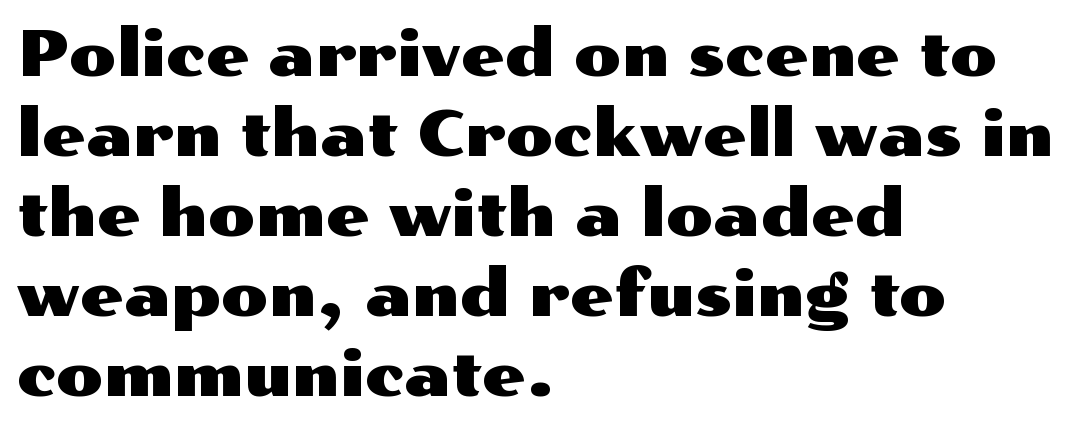
{"serif": "no", "italic": "no", "width": "wide", "stroke_contrast": "medium", "x_height": "medium", "monospaced": "no", "underline": "no", "align": "left", "line_spacing": "normal", "line_spacing_ratio": 1.29, "letter_spacing": "normal", "letter_spacing_em": 0.0, "glyph_px": 62}
